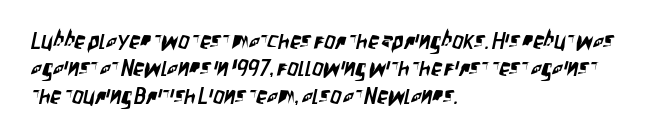
{"underline": "no", "align": "left", "line_spacing_ratio": 1.24, "letter_spacing": "normal", "letter_spacing_em": 0.0, "glyph_px": 22}
